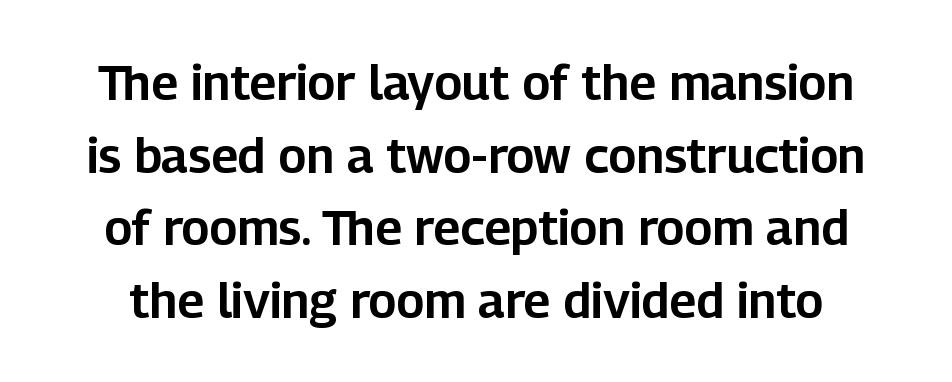
A typesetter would label this face a sans. Compared with typical body copy, the letter spacing here is the same. Varying glyph widths throughout — classic text-font behaviour. Ordinary non-slanted type is in use. The rows are spaced the way most documents space them. The specimen omits any rule beneath the text block's lines.
